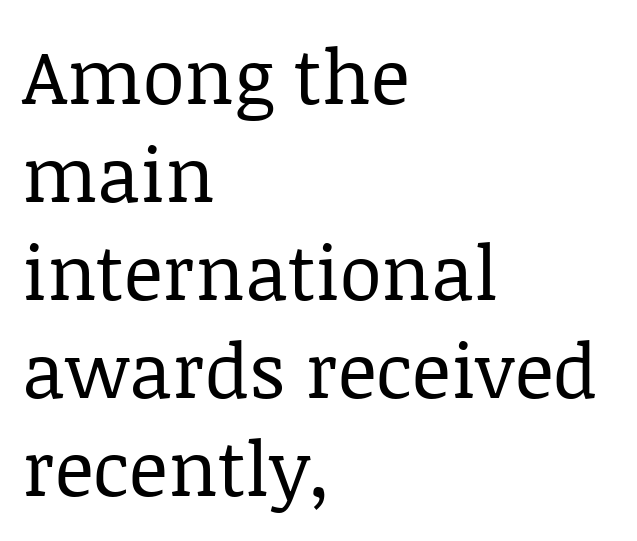
Q: Is the text bold? A: No.
Q: Is the text italic (slanted)? A: No, it is upright.
Q: Is the typeface a serif or a sans-serif typeface? A: Serif.
Q: Is the text underlined? A: No.
Q: How is the paragraph aligned? A: Left-aligned.
Q: Is the spacing between letters normal or unusually wide? A: Normal.
Q: Is the spacing between lines tight, normal or loose? A: Normal.
Q: Width (condensed, normal, or wide)? A: Normal.
Q: Stroke contrast? A: Low.
Q: x-height? A: Large.
Q: Monospaced? A: No.
